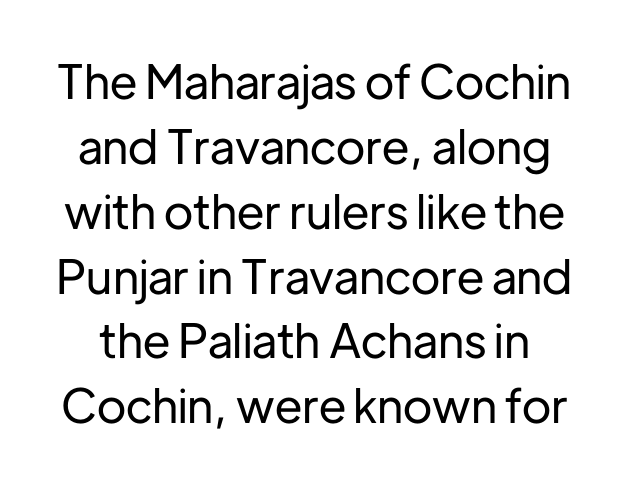
The image shows 47 px sans-serif type, upright; set normal line spacing (1.38x), normal letter spacing, not underlined; low stroke contrast and a medium x-height.
